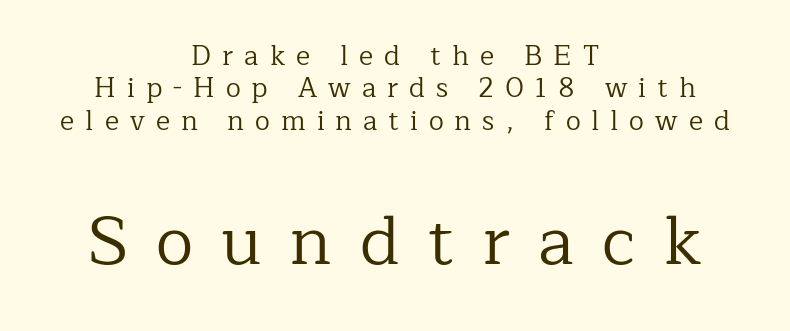
{"serif": "yes", "italic": "no", "bold": "no", "weight": "regular", "width": "normal", "stroke_contrast": "low", "x_height": "medium", "monospaced": "no", "underline": "no", "align": "center", "line_spacing_ratio": 1.2, "letter_spacing": "wide", "letter_spacing_em": 0.41, "larger_block": "second", "size_ratio": 2.52, "glyph_px": 68}
